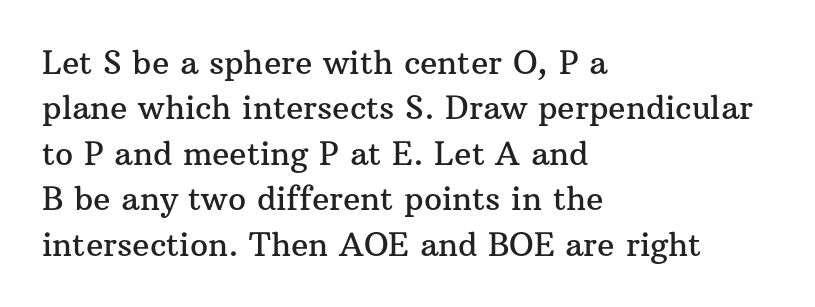
The image shows 32 px serif type, upright; set left-aligned, normal line spacing (1.42x), normal letter spacing, not underlined; medium stroke contrast and a medium x-height.
